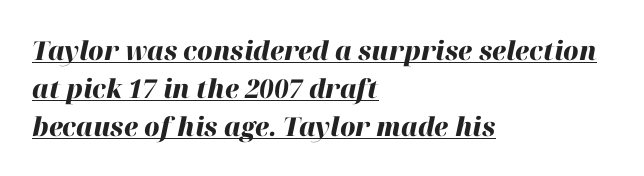
The text carries the slant typical of an italic or oblique font. Underlined type. Stroke thickness is high; the sample reads as a true bold. These lines stack with their left ends in a neat column. These lines keep a tight, regular rhythm from letter to letter.
